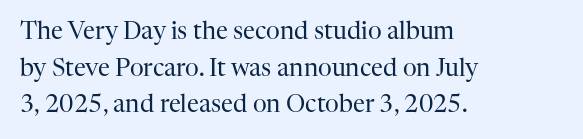
{"italic": "no", "bold": "no", "underline": "no", "align": "left", "line_spacing": "normal", "line_spacing_ratio": 1.53, "letter_spacing": "normal", "letter_spacing_em": 0.0, "glyph_px": 24}
